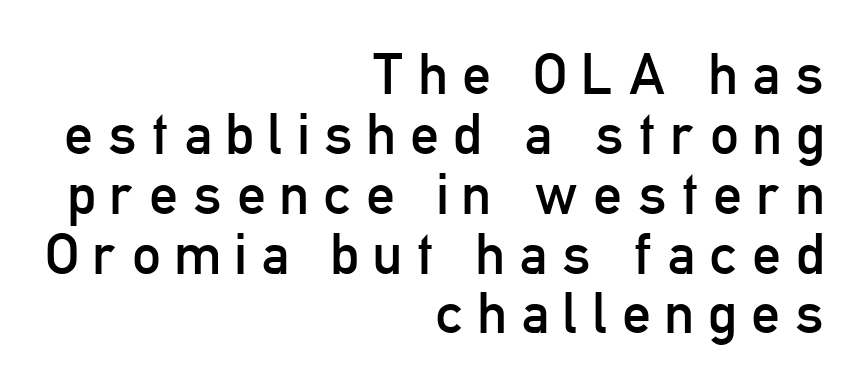
Q: Is the text bold? A: No.
Q: Is the text italic (slanted)? A: No, it is upright.
Q: Is the typeface a serif or a sans-serif typeface? A: Sans-serif.
Q: Is the text underlined? A: No.
Q: How is the paragraph aligned? A: Right-aligned.
Q: Is the spacing between letters normal or unusually wide? A: Unusually wide.
Q: Is the spacing between lines tight, normal or loose? A: Tight.
Q: Width (condensed, normal, or wide)? A: Condensed.
Q: Stroke contrast? A: Low.
Q: x-height? A: Medium.
Q: Monospaced? A: No.
